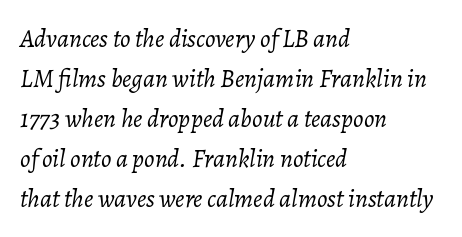
The image shows 26 px text type, italic (leaning right); set left-aligned, normal line spacing (1.54x), normal letter spacing, not underlined.
